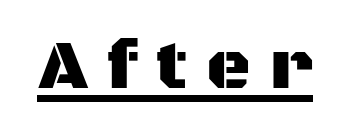
The image shows 69 px sans-serif type, upright; set unusually wide letter spacing (+0.27 em), underlined; medium stroke contrast and a large x-height.
